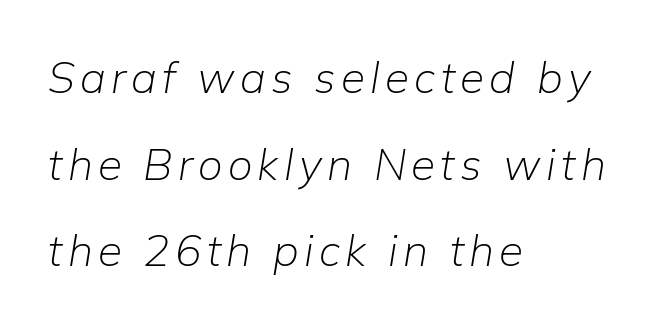
The characters are drawn with everyday or finer stroke widths. Proportional: the letters do not fall into vertical columns. This sample trades compactness for vertical openness between lines. There's an unmistakable incline to the writing here. The lines in this sample share a left origin and differ only in where they stop. The string is rendered with underlining switched off.
